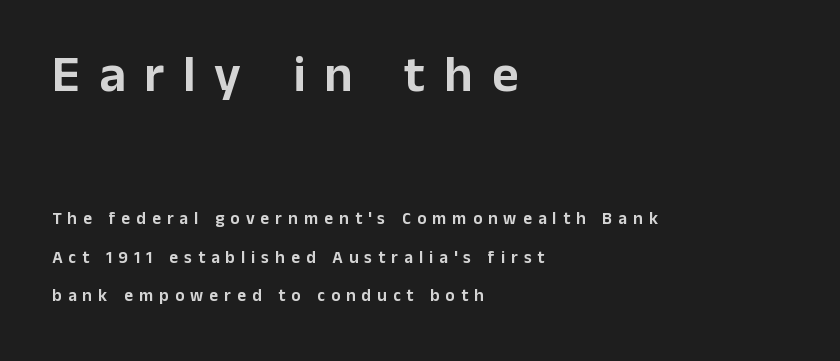
The image shows 52 px sans-serif type, upright; set left-aligned, loose line spacing (2.26x), unusually wide letter spacing (+0.36 em), not underlined; the first (top) block is 3.06x larger; low stroke contrast and a medium x-height.
